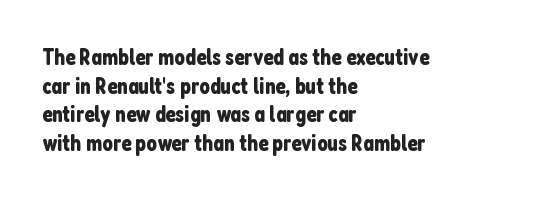
The image shows 23 px text type, upright; set left-aligned, normal line spacing (1.25x), normal letter spacing, not underlined.
